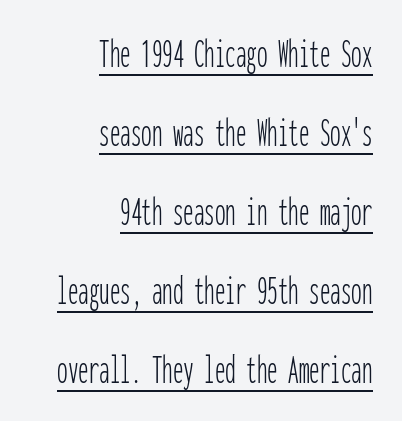
The image shows 42 px thin, condensed sans-serif type, upright, monospaced; set right-aligned, line spacing 1.88x, normal letter spacing, underlined; low stroke contrast and a medium x-height.
